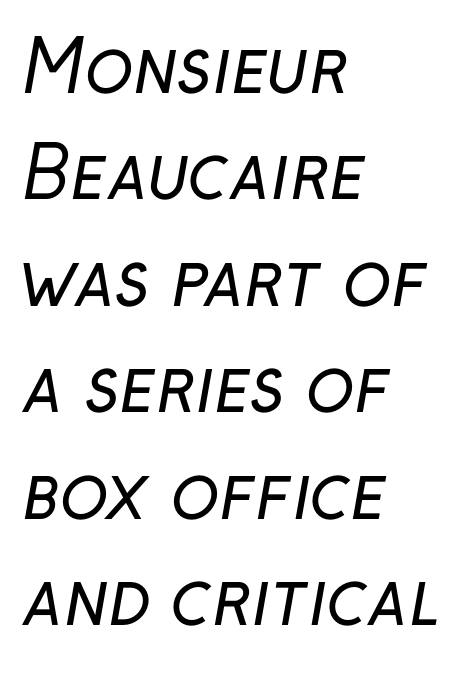
The designer left line spacing at the default. No heavy texture on the line: the type isn't bold. Bare-footed words on every line. Type style note: lacks serifs. Teacher's note: observe the even left margin — that is flush-left alignment. Varying glyph widths throughout — classic text-font behaviour.
